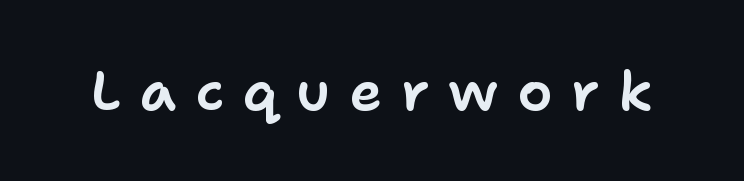
Q: Is the text italic (slanted)? A: No, it is upright.
Q: Is the typeface a serif or a sans-serif typeface? A: Sans-serif.
Q: Is the text underlined? A: No.
Q: Is the spacing between letters normal or unusually wide? A: Unusually wide.
Q: Width (condensed, normal, or wide)? A: Normal.
Q: Stroke contrast? A: Low.
Q: x-height? A: Medium.
Q: Monospaced? A: No.
